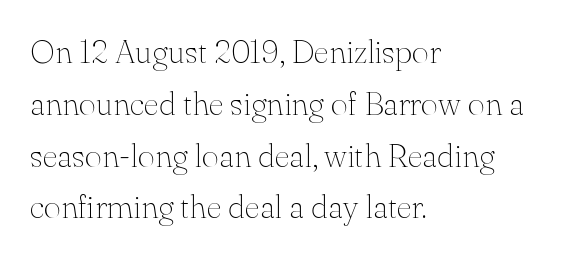
The image shows 33 px thin serif type, upright; set left-aligned, normal line spacing (1.57x), normal letter spacing, not underlined; medium stroke contrast and a small x-height.
